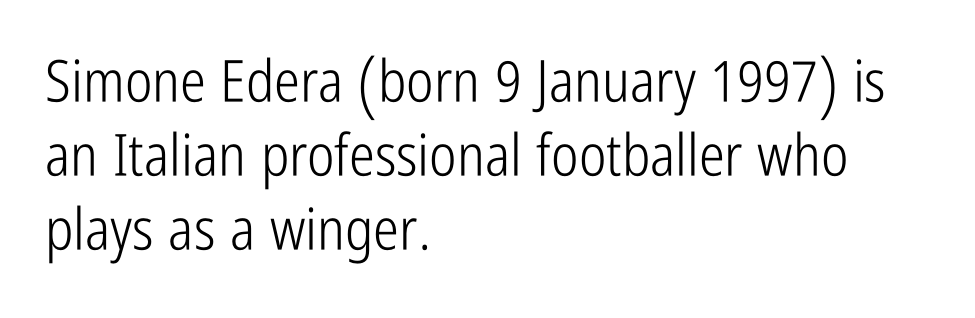
The image shows 58 px light, condensed sans-serif type, upright; set left-aligned, normal line spacing (1.28x), normal letter spacing, not underlined; low stroke contrast and a medium x-height.
